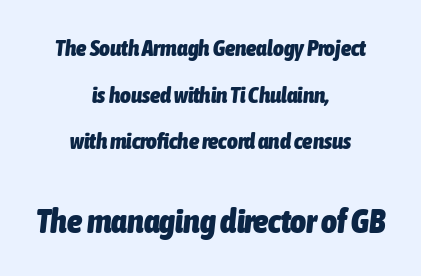
{"italic": "yes", "lean": "right", "slant_degrees": 6, "bold": "yes", "weight": "heavy", "width": "condensed", "stroke_contrast": "low", "x_height": "medium", "monospaced": "no", "underline": "no", "align": "center", "line_spacing": "loose", "line_spacing_ratio": 2.03, "letter_spacing": "normal", "letter_spacing_em": 0.0, "larger_block": "second", "size_ratio": 1.48, "glyph_px": 34}
